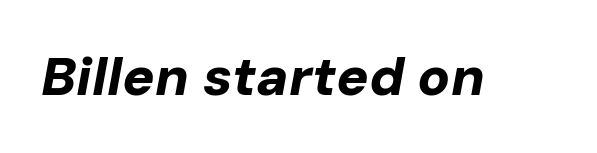
Q: Is the text bold? A: Yes.
Q: Is the text italic (slanted)? A: Yes, it leans right by about 10 degrees.
Q: Is the text underlined? A: No.
Q: Is the spacing between letters normal or unusually wide? A: Normal.
Q: Width (condensed, normal, or wide)? A: Normal.
Q: Stroke contrast? A: Low.
Q: x-height? A: Medium.
Q: Monospaced? A: No.
